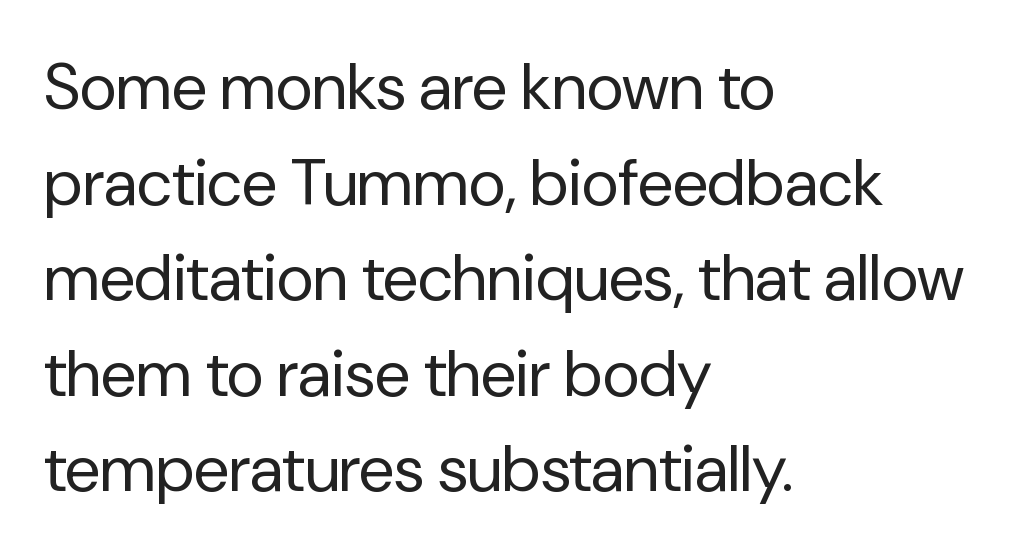
Unlike a traditional serif, this face leaves its strokes unadorned. Compared with typical body copy, the letter spacing here is the same. Honestly, there is no underline to notice here at all. The space between consecutive lines is moderate. Vertical stems look standard width or narrower in stroke.
